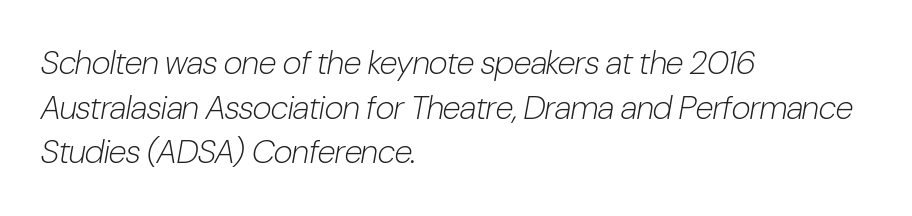
The image shows 33 px light, condensed type, italic (leaning right); set left-aligned, normal line spacing (1.35x), normal letter spacing, not underlined; low stroke contrast and a medium x-height.
